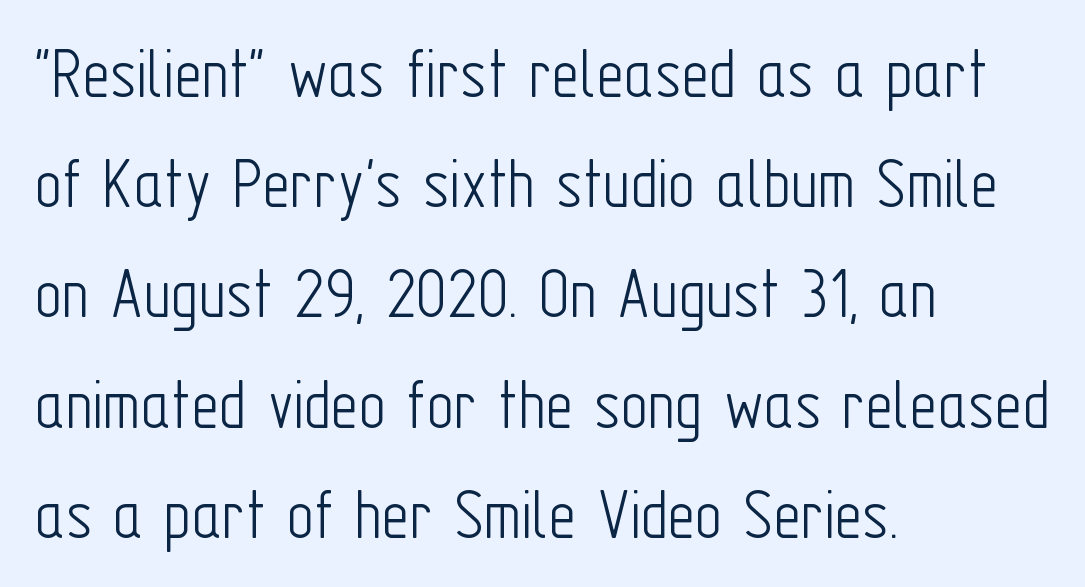
The strokes carry an ordinary text weight at most. The baseline area is clear. The text block is weighted toward the left margin, trailing off unevenly rightward. The face used here is proportionally spaced, like ordinary book or web type. Does extra space separate the letters? No, they use regular spacing. The passage shown is typeset with a sans-serif family.
